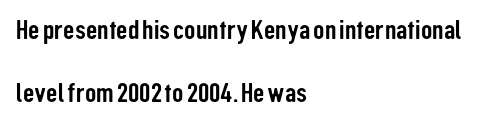
The rendering uses natural spacing where letterforms have individual widths. Honestly, the rows look like they've been pulled way apart. The typesetter chose a ragged-right arrangement here. Check where the strokes stop: nothing finishes them off — pure sans. The letterforms sit shoulder to shoulder at normal distance. The letters stand upright; this is a roman face.
